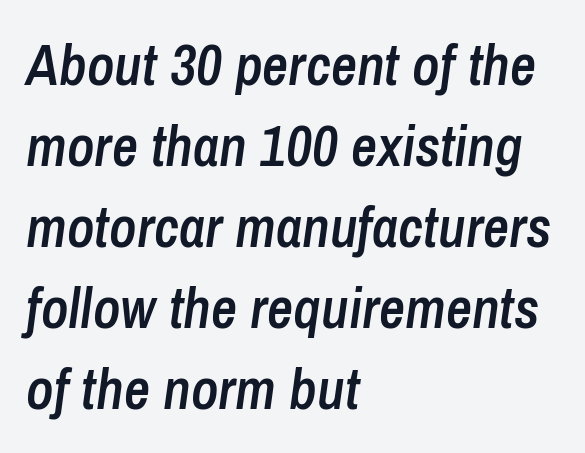
{"italic": "yes", "lean": "right", "slant_degrees": 8, "bold": "semi", "weight": "semibold", "width": "condensed", "stroke_contrast": "low", "x_height": "medium", "monospaced": "no", "underline": "no", "align": "left", "line_spacing": "normal", "line_spacing_ratio": 1.42, "letter_spacing": "normal", "letter_spacing_em": 0.0, "glyph_px": 57}
